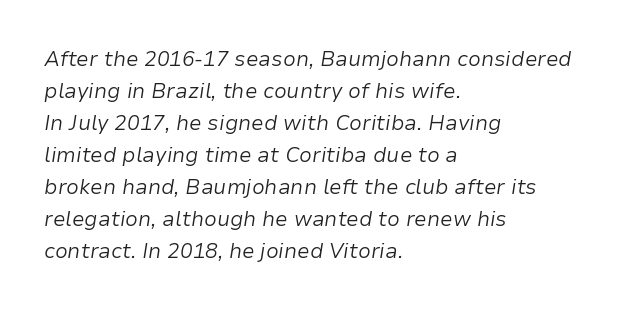
{"italic": "yes", "lean": "right", "slant_degrees": 9, "bold": "no", "underline": "no", "align": "left", "line_spacing": "normal", "line_spacing_ratio": 1.52, "letter_spacing": "normal", "letter_spacing_em": 0.0, "glyph_px": 21}
